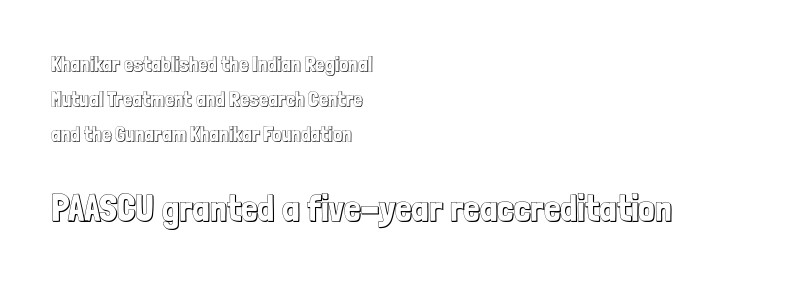
The image shows 37 px condensed type, upright; set left-aligned, normal line spacing (1.67x), normal letter spacing, not underlined; the second (bottom) block is 1.76x larger; a medium x-height.
